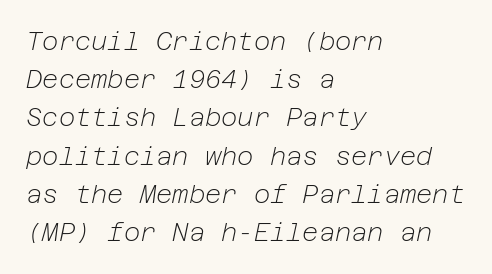
The image shows 25 px text type, italic (leaning right); set left-aligned, normal line spacing (1.53x), normal letter spacing, not underlined.
